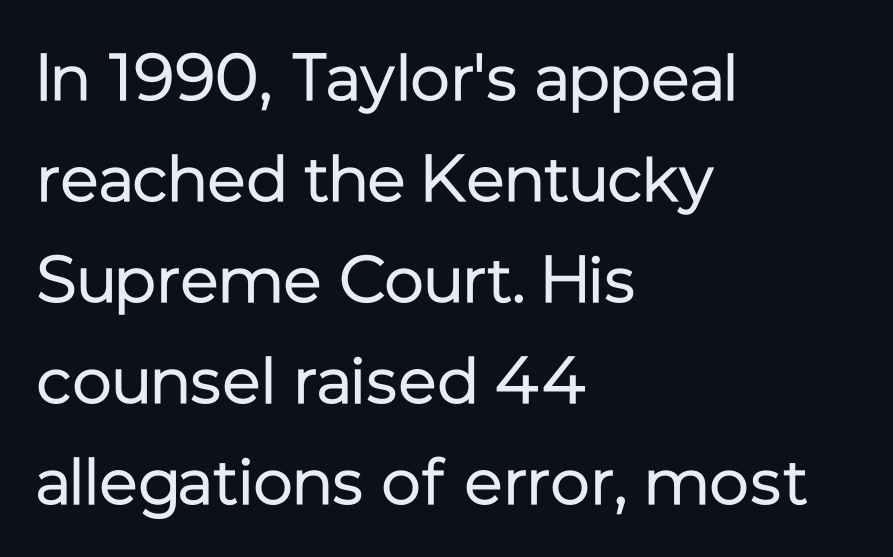
{"serif": "no", "italic": "no", "bold": "no", "weight": "regular", "width": "normal", "stroke_contrast": "low", "x_height": "medium", "monospaced": "no", "underline": "no", "align": "left", "line_spacing": "normal", "line_spacing_ratio": 1.53, "letter_spacing": "normal", "letter_spacing_em": 0.0, "glyph_px": 66}
